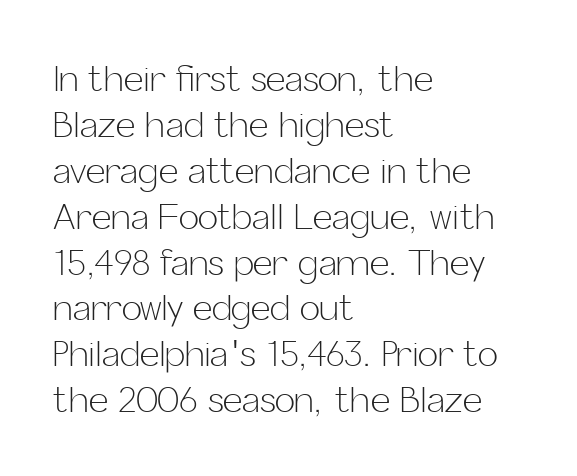
{"serif": "no", "italic": "no", "bold": "no", "weight": "light", "width": "normal", "stroke_contrast": "low", "x_height": "medium", "monospaced": "no", "underline": "no", "align": "left", "line_spacing": "normal", "line_spacing_ratio": 1.35, "letter_spacing": "normal", "letter_spacing_em": 0.0, "glyph_px": 34}
